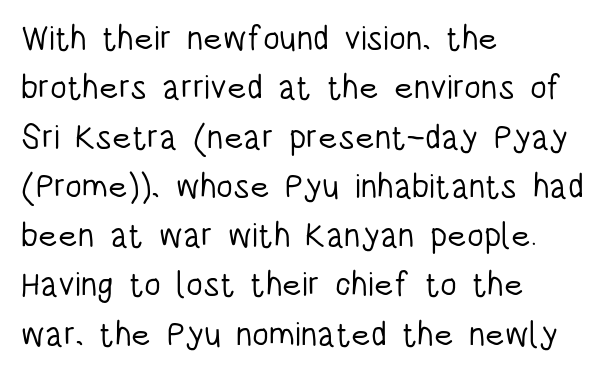
Vertical strokes here are truly vertical. Every row of glyphs begins at an identical x-position on the left. Interline gaps are of average width in this sample. The characters display no serif detailing; their extremities are plain. Vertical stems look standard width or narrower in stroke.
